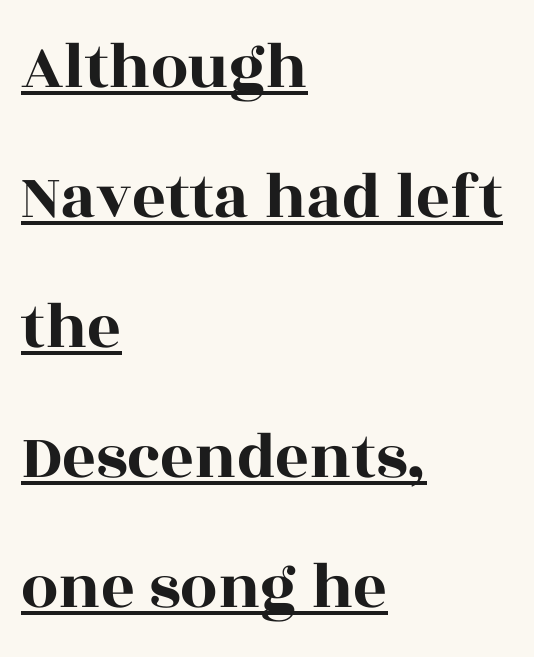
Q: Is the text italic (slanted)? A: No, it is upright.
Q: Is the typeface a serif or a sans-serif typeface? A: Serif.
Q: Is the text underlined? A: Yes.
Q: How is the paragraph aligned? A: Left-aligned.
Q: Is the spacing between letters normal or unusually wide? A: Normal.
Q: Is the spacing between lines tight, normal or loose? A: Loose.
Q: Width (condensed, normal, or wide)? A: Wide.
Q: x-height? A: Large.
Q: Monospaced? A: No.
